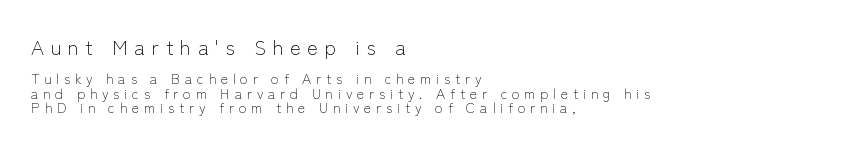
Whoever set this chose condensed vertical rhythm over breathing room. If you drew a line through each stem, it would be perfectly vertical. Scale decreases going downward across the two blocks. The typesetting does not lean heavy: it is not bold.
